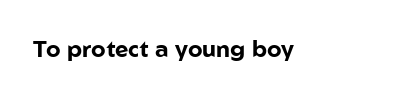
Notice how thick the strokes are: this is what a full bold looks like. In terms of letterspacing, this is plain default setting. The specimen omits any rule beneath the text block's lines. The lettering stays uniformly vertical, giving the passage a roman look.
